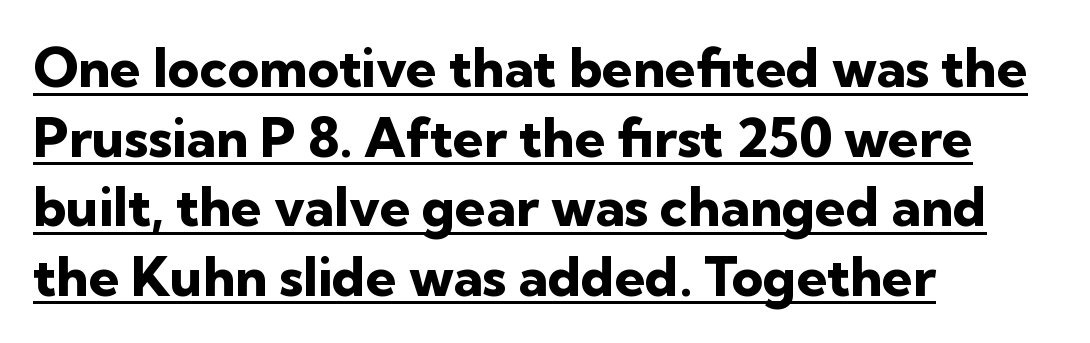
{"serif": "no", "italic": "no", "bold": "yes", "weight": "heavy", "width": "normal", "stroke_contrast": "low", "x_height": "medium", "monospaced": "no", "underline": "yes", "align": "left", "line_spacing": "normal", "line_spacing_ratio": 1.29, "letter_spacing": "normal", "letter_spacing_em": 0.0, "glyph_px": 54}
